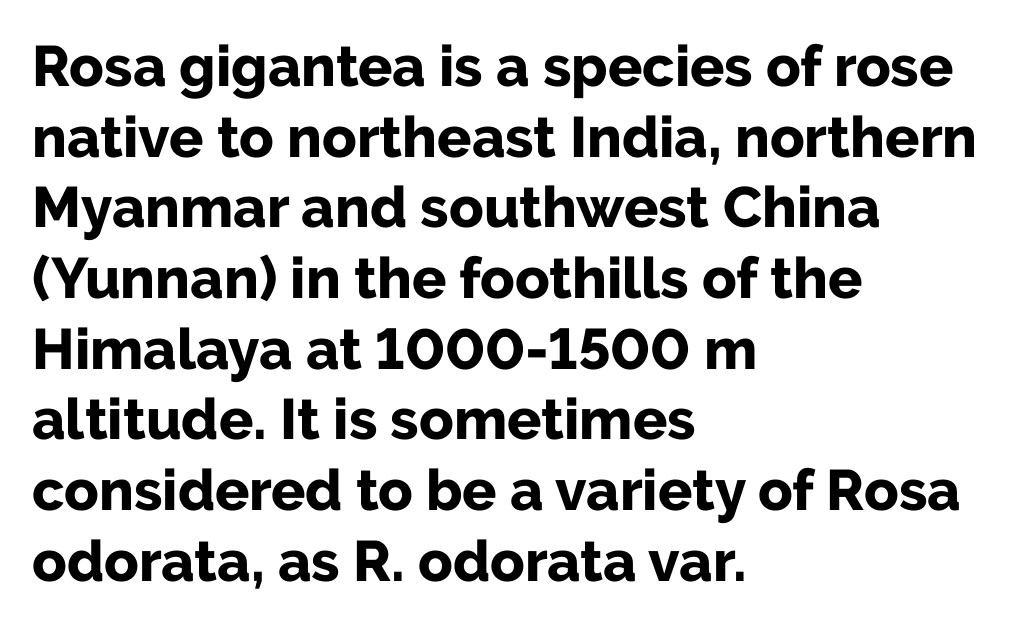
{"serif": "no", "italic": "no", "bold": "yes", "weight": "bold", "width": "normal", "stroke_contrast": "low", "x_height": "medium", "monospaced": "no", "underline": "no", "align": "left", "line_spacing_ratio": 1.24, "letter_spacing": "normal", "letter_spacing_em": 0.0, "glyph_px": 57}
